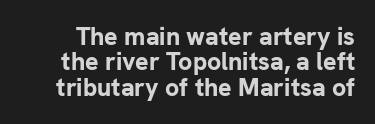
The image shows 25 px bold type, upright; set tight line spacing (1.02x), normal letter spacing, not underlined.
